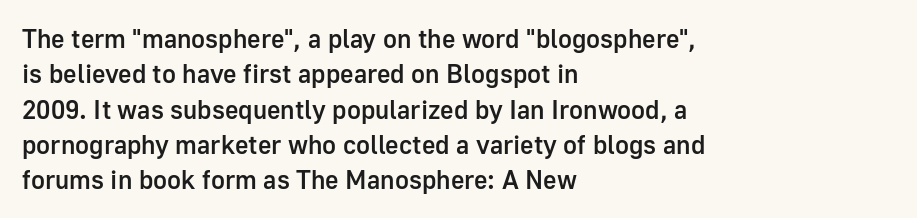
Quick note: underline off. Is the letter spacing exaggerated? No — it looks like the ordinary default. Each new line begins a customary step beneath the previous one. Its strokes are somewhat broadened, the hallmark of semibold type.
